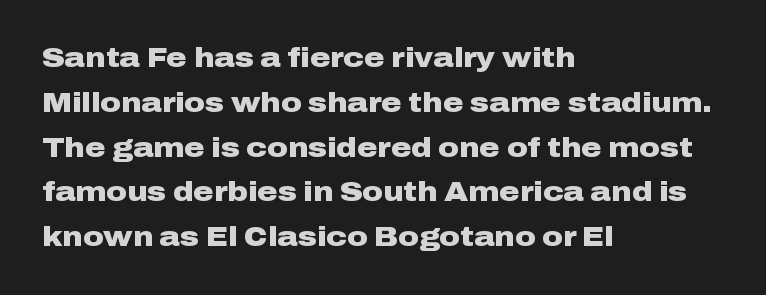
Q: Is the text bold? A: Yes.
Q: Is the text italic (slanted)? A: No, it is upright.
Q: Is the typeface a serif or a sans-serif typeface? A: Sans-serif.
Q: Is the text underlined? A: No.
Q: How is the paragraph aligned? A: Left-aligned.
Q: Is the spacing between letters normal or unusually wide? A: Normal.
Q: Is the spacing between lines tight, normal or loose? A: Normal.
Q: Width (condensed, normal, or wide)? A: Wide.
Q: Stroke contrast? A: Low.
Q: x-height? A: Medium.
Q: Monospaced? A: No.
